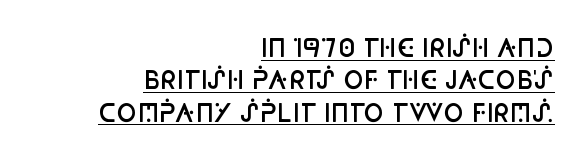
Students, note that the glyphs here touch the page at normal intervals. Heft: intermediate — a semibold. This is roman type, the default non-slanted kind. The specimen includes a rule beneath the text block's lines. The leading is moderate, giving the passage an even texture.
